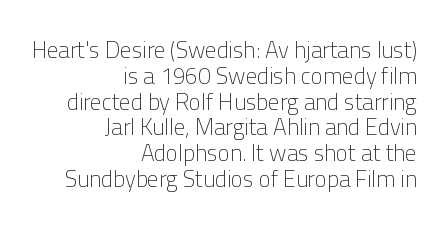
The image shows 23 px text type, upright; set right-aligned, tight line spacing (1.12x), normal letter spacing, not underlined.
